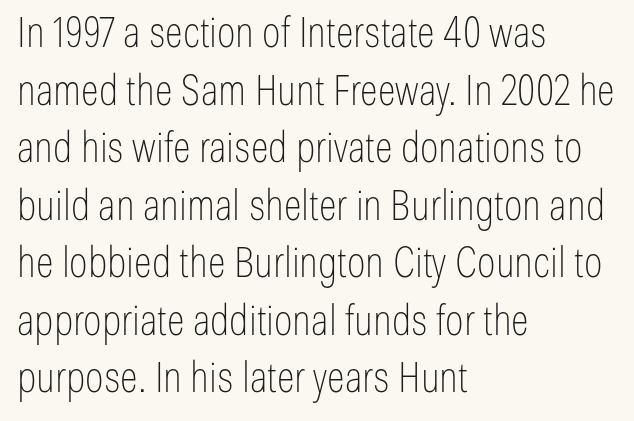
Serif or sans? Sans — the stroke terminals are bare. Regular leading. Stroke mass is kept to a normal reading level or below. These lines were composed using upright roman letters. The tracking reads as untouched default to a designer's eye.
